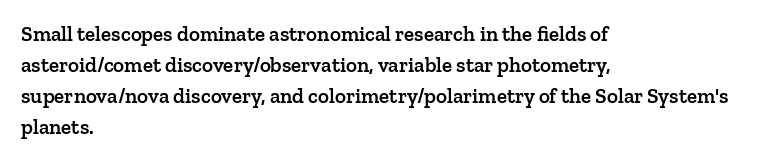
The image shows 21 px text type, upright; set left-aligned, normal line spacing (1.48x), normal letter spacing, not underlined.
